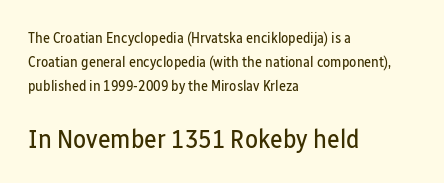
The foot of each line stays bare and open. Is the type heavy? It reads as light-to-regular instead. The setting favours the left margin, as ordinary paragraphs usually do. Baseline-to-baseline distance is the conventional proportion of letter height.
